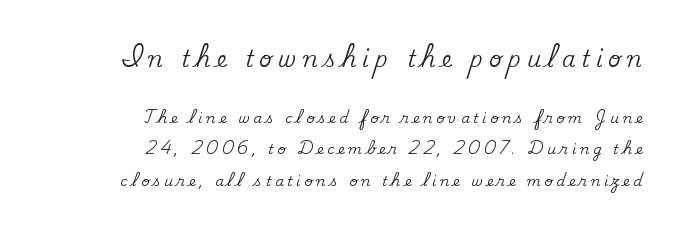
Is the block centered? No — it sits flush against the right margin. Caption: expanded tracking, letters set apart. The upper block of text is set noticeably larger than the block beneath it.
